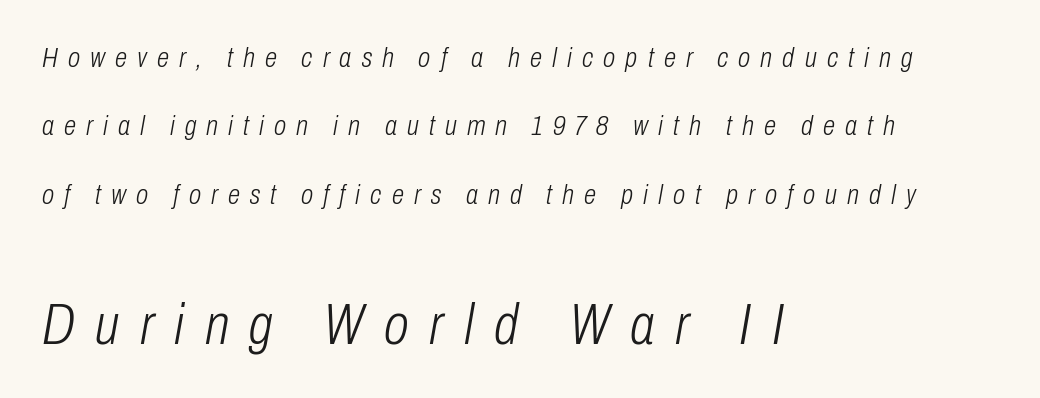
{"italic": "yes", "lean": "right", "slant_degrees": 10, "bold": "no", "weight": "light", "width": "condensed", "stroke_contrast": "low", "x_height": "medium", "monospaced": "no", "underline": "no", "align": "left", "line_spacing": "loose", "line_spacing_ratio": 2.44, "letter_spacing": "wide", "letter_spacing_em": 0.36, "larger_block": "second", "size_ratio": 2.04, "glyph_px": 57}
